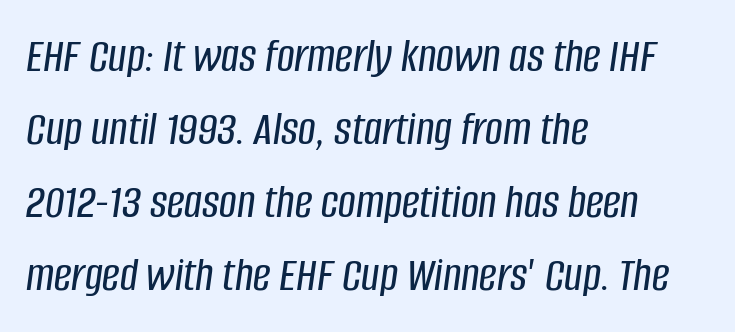
The image shows 49 px condensed type, italic (leaning right); set left-aligned, normal line spacing (1.49x), normal letter spacing, not underlined; low stroke contrast and a large x-height.
